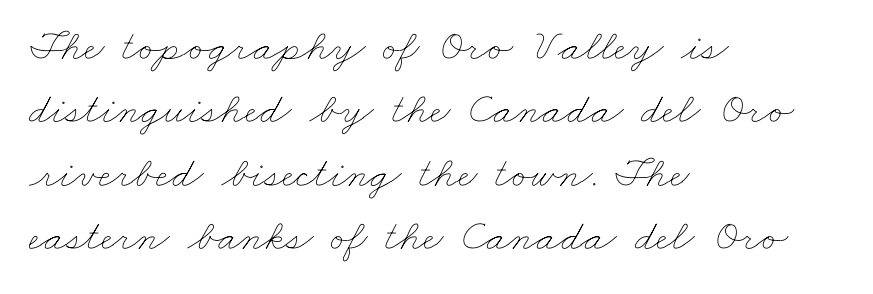
The image shows 44 px thin, wide type; set left-aligned, normal line spacing (1.44x), normal letter spacing, not underlined; low stroke contrast and a small x-height.
